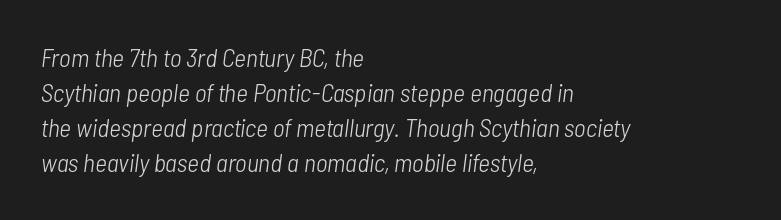
Q: Is the text bold? A: No.
Q: Is the text italic (slanted)? A: Yes, it leans right by about 7 degrees.
Q: Is the text underlined? A: No.
Q: How is the paragraph aligned? A: Left-aligned.
Q: Is the spacing between letters normal or unusually wide? A: Normal.
Q: Is the spacing between lines tight, normal or loose? A: Normal.
